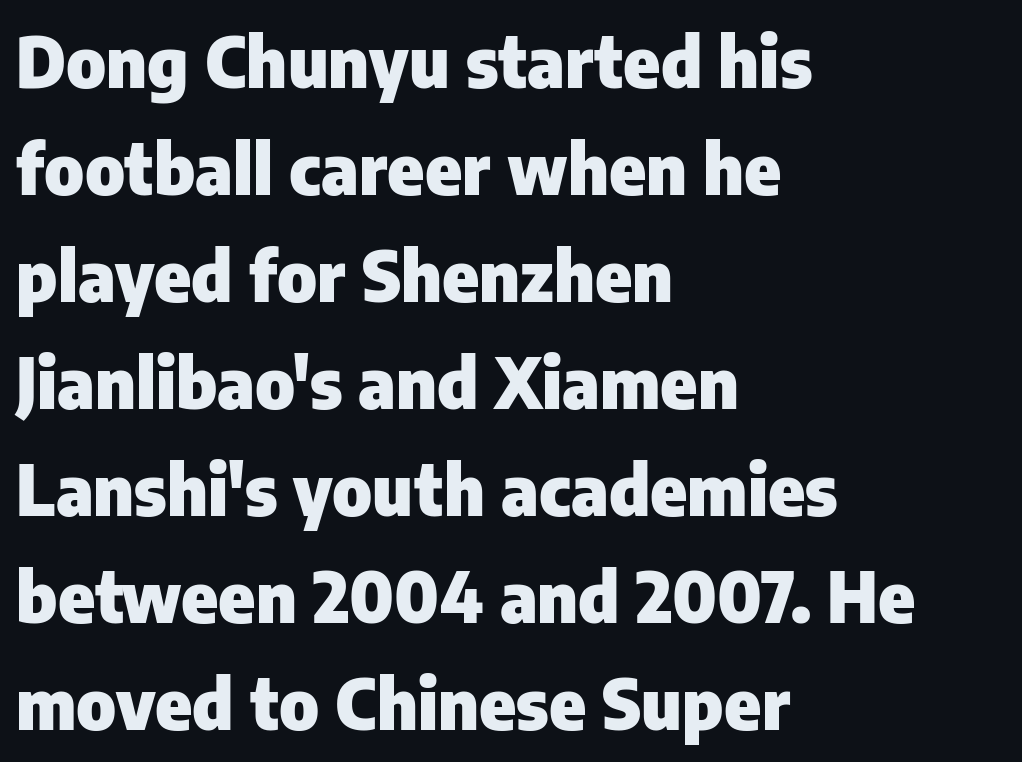
The image shows 69 px heavy sans-serif type, upright; set left-aligned, normal line spacing (1.55x), normal letter spacing, not underlined; low stroke contrast and a medium x-height.
